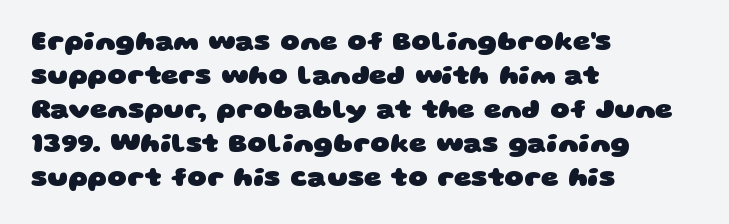
Q: Is the text bold? A: Yes.
Q: Is the text underlined? A: No.
Q: How is the paragraph aligned? A: Left-aligned.
Q: Is the spacing between letters normal or unusually wide? A: Normal.
Q: Is the spacing between lines tight, normal or loose? A: Normal.
